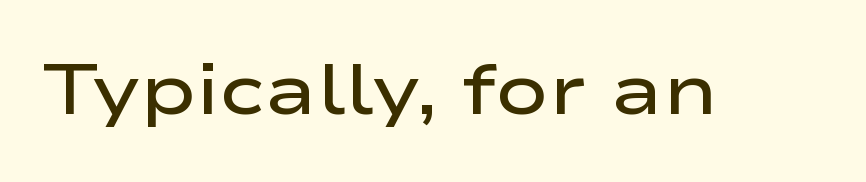
Q: Is the text bold? A: Semi-bold.
Q: Is the text italic (slanted)? A: No, it is upright.
Q: Is the typeface a serif or a sans-serif typeface? A: Sans-serif.
Q: Is the text underlined? A: No.
Q: Is the spacing between letters normal or unusually wide? A: Normal.
Q: Width (condensed, normal, or wide)? A: Wide.
Q: Stroke contrast? A: Low.
Q: x-height? A: Medium.
Q: Monospaced? A: No.
